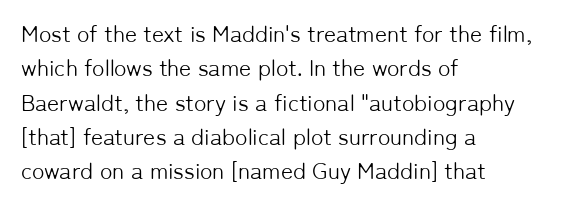
The image shows 23 px text type, upright; set left-aligned, normal line spacing (1.49x), normal letter spacing, not underlined.
